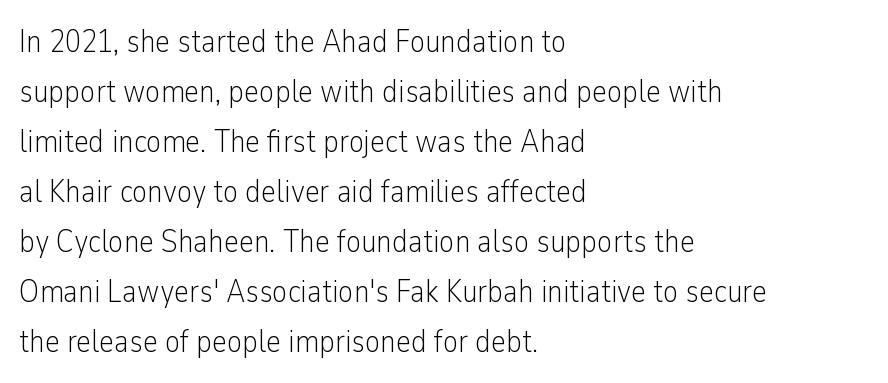
Q: Is the text bold? A: No.
Q: Is the text italic (slanted)? A: No, it is upright.
Q: Is the typeface a serif or a sans-serif typeface? A: Sans-serif.
Q: Is the text underlined? A: No.
Q: How is the paragraph aligned? A: Left-aligned.
Q: Is the spacing between letters normal or unusually wide? A: Normal.
Q: Is the spacing between lines tight, normal or loose? A: Normal.
Q: Width (condensed, normal, or wide)? A: Condensed.
Q: Stroke contrast? A: Low.
Q: x-height? A: Medium.
Q: Monospaced? A: No.
